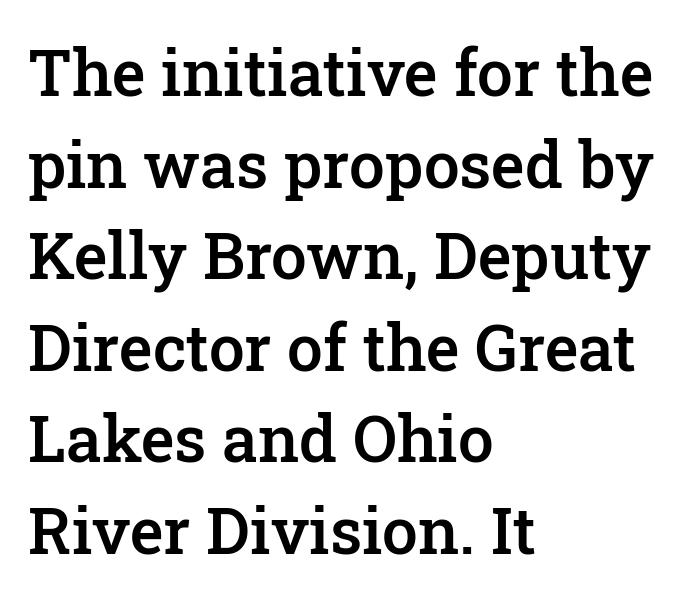
The image shows 64 px semibold serif type, upright; set left-aligned, normal line spacing (1.43x), normal letter spacing, not underlined; low stroke contrast and a medium x-height.
